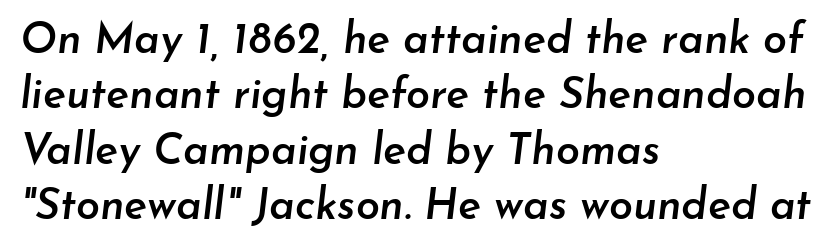
The image shows 43 px semibold type, italic (leaning right); set left-aligned, normal line spacing (1.29x), normal letter spacing, not underlined; low stroke contrast and a small x-height.
